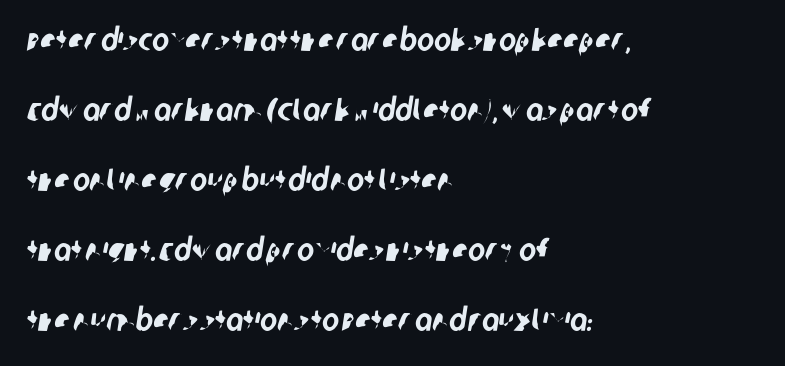
The image shows 32 px condensed sans-serif type; set left-aligned, loose line spacing (2.19x), normal letter spacing, not underlined; low stroke contrast and a large x-height.
